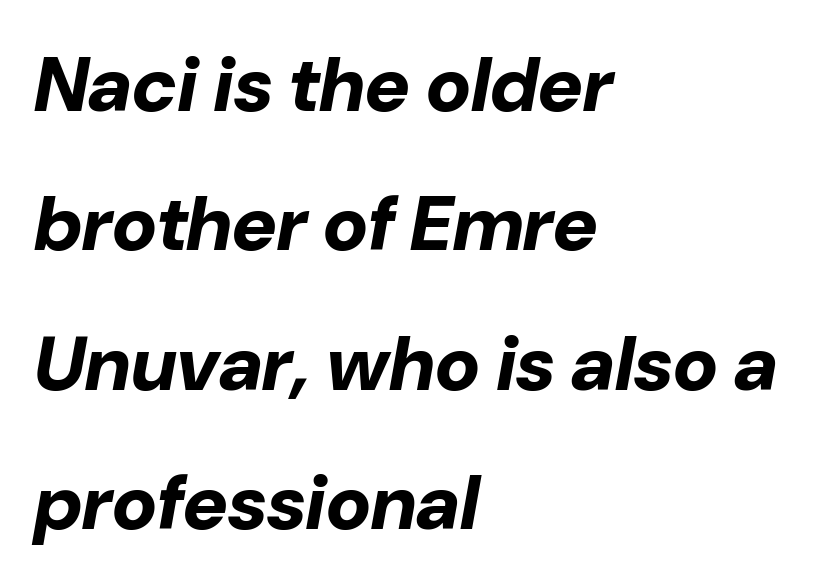
Q: Is the text bold? A: Yes.
Q: Is the text italic (slanted)? A: Yes, it leans right by about 10 degrees.
Q: Is the text underlined? A: No.
Q: How is the paragraph aligned? A: Left-aligned.
Q: Is the spacing between letters normal or unusually wide? A: Normal.
Q: Width (condensed, normal, or wide)? A: Normal.
Q: Stroke contrast? A: Low.
Q: x-height? A: Medium.
Q: Monospaced? A: No.
